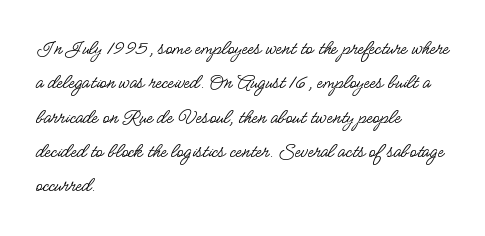
Is the stroke heavy? The answer is a plain regular-or-lighter. Clear beneath every line of the passage. Notice how descenders clear the ascenders below comfortably — that's standard leading.
